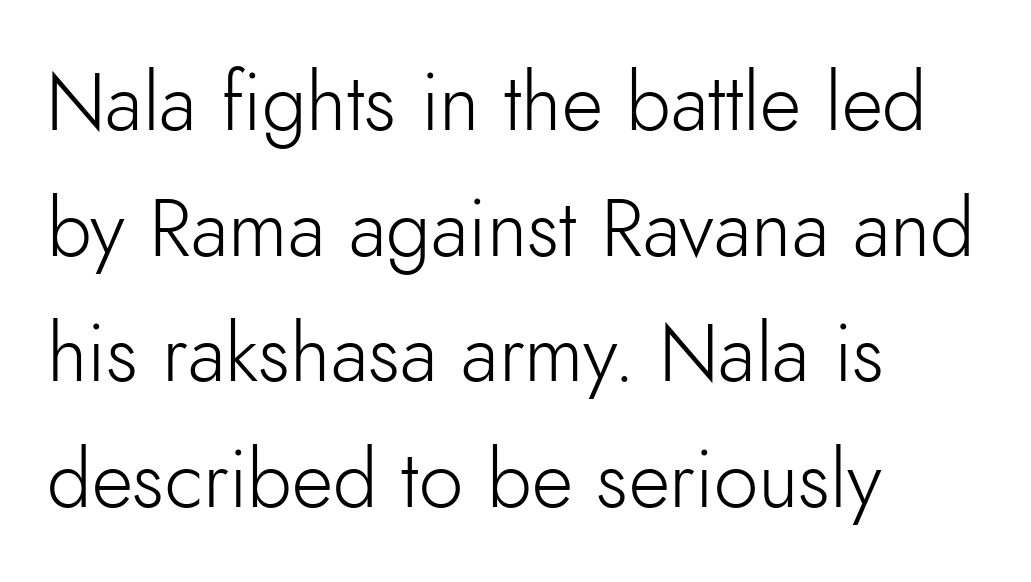
{"serif": "no", "italic": "no", "bold": "no", "weight": "light", "width": "normal", "stroke_contrast": "low", "x_height": "small", "monospaced": "no", "underline": "no", "align": "left", "line_spacing": "normal", "line_spacing_ratio": 1.57, "letter_spacing": "normal", "letter_spacing_em": 0.0, "glyph_px": 80}
